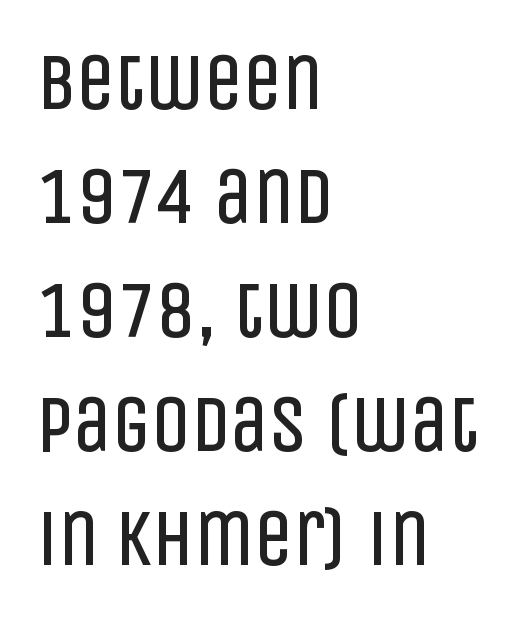
The axis of the letterforms is exactly vertical. The space directly below the letters is spotless. Nope, no serifs anywhere on these letters. No extra tracking has been applied to these lines. The letters advance in unequal steps, a hallmark of proportional type. The typesetting does not lean heavy: it is not bold.
